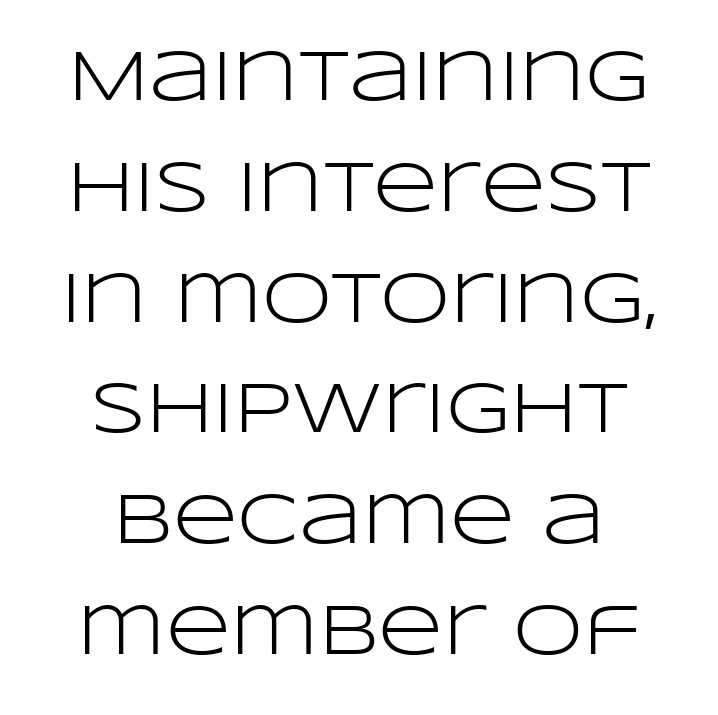
The image shows 71 px light, wide sans-serif type, upright; set normal line spacing (1.56x), normal letter spacing, not underlined; low stroke contrast and a large x-height.
